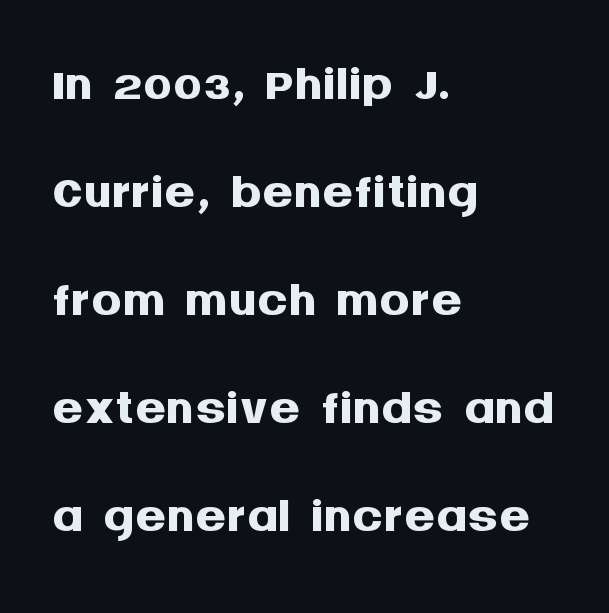
The image shows 76 px semibold sans-serif type, upright; set left-aligned, normal line spacing (1.42x), normal letter spacing, not underlined; medium stroke contrast and a large x-height.
